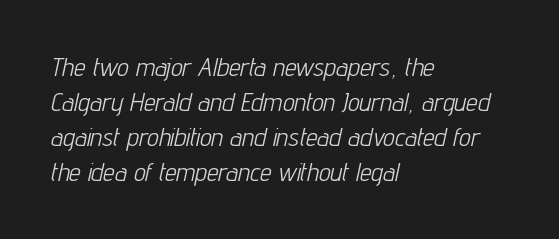
The image shows 26 px text type, italic (leaning right); set left-aligned, normal line spacing (1.35x), normal letter spacing, not underlined.
